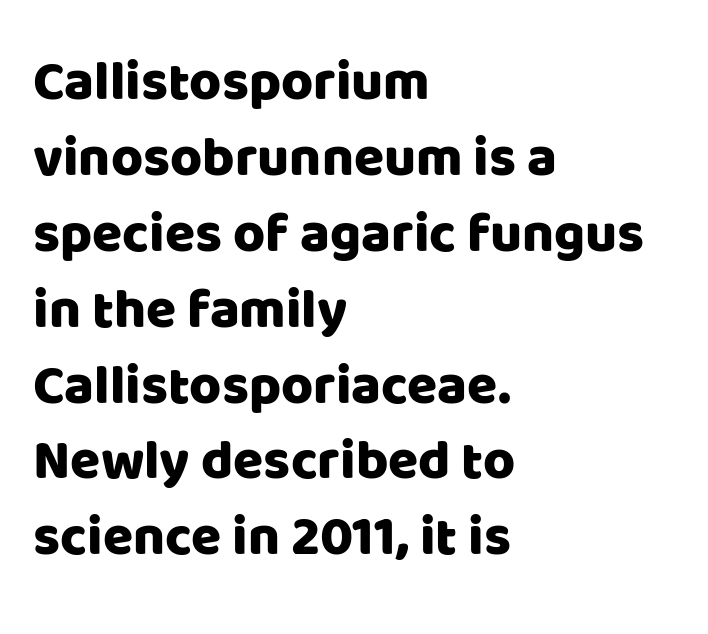
{"serif": "no", "italic": "no", "width": "normal", "stroke_contrast": "low", "x_height": "large", "monospaced": "no", "underline": "no", "align": "left", "line_spacing": "normal", "line_spacing_ratio": 1.38, "letter_spacing": "normal", "letter_spacing_em": 0.0, "glyph_px": 55}
